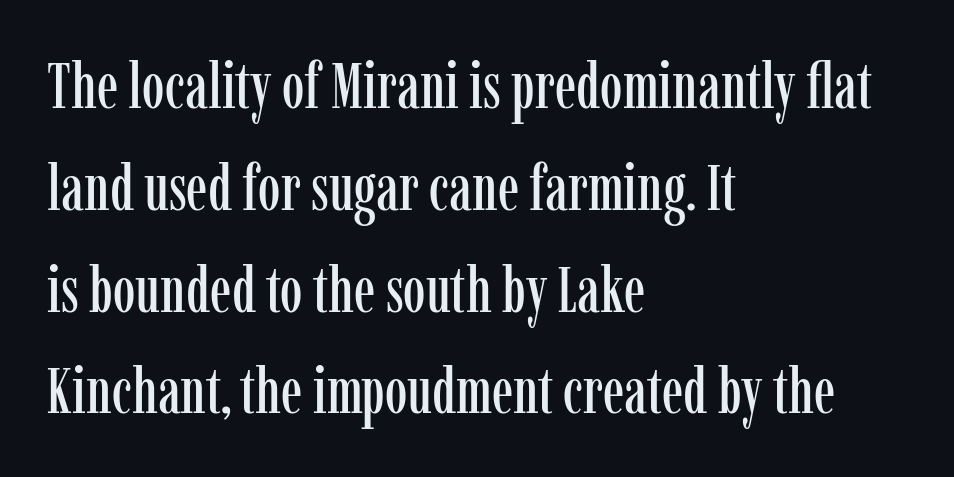
Q: Is the text italic (slanted)? A: No, it is upright.
Q: Is the typeface a serif or a sans-serif typeface? A: Serif.
Q: Is the text underlined? A: No.
Q: How is the paragraph aligned? A: Left-aligned.
Q: Is the spacing between letters normal or unusually wide? A: Normal.
Q: Is the spacing between lines tight, normal or loose? A: Normal.
Q: Width (condensed, normal, or wide)? A: Condensed.
Q: Stroke contrast? A: Low.
Q: x-height? A: Medium.
Q: Monospaced? A: No.
